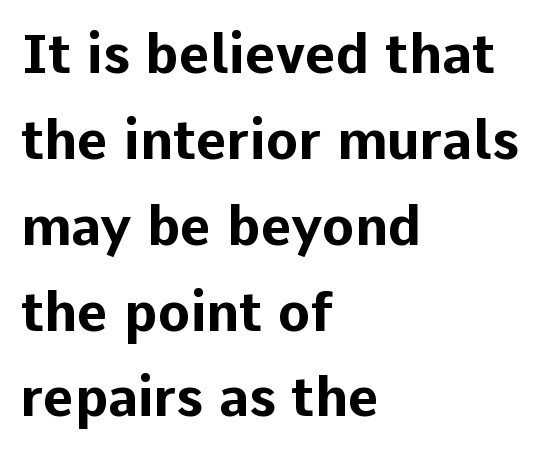
Q: Is the text bold? A: Yes.
Q: Is the text italic (slanted)? A: No, it is upright.
Q: Is the typeface a serif or a sans-serif typeface? A: Sans-serif.
Q: Is the text underlined? A: No.
Q: How is the paragraph aligned? A: Left-aligned.
Q: Is the spacing between letters normal or unusually wide? A: Normal.
Q: Is the spacing between lines tight, normal or loose? A: Normal.
Q: Width (condensed, normal, or wide)? A: Normal.
Q: Stroke contrast? A: Low.
Q: x-height? A: Medium.
Q: Monospaced? A: No.
